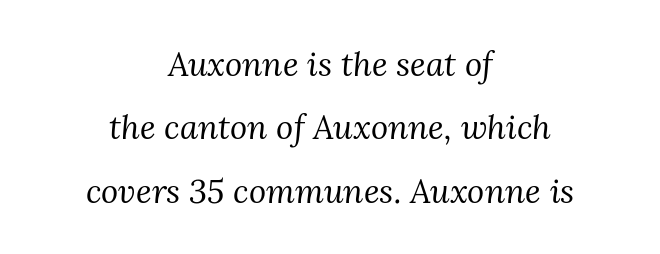
{"serif": "yes", "italic": "yes", "lean": "right", "slant_degrees": 3, "bold": "no", "weight": "regular", "width": "normal", "stroke_contrast": "medium", "x_height": "medium", "monospaced": "no", "underline": "no", "align": "center", "line_spacing": "loose", "line_spacing_ratio": 1.92, "letter_spacing": "normal", "letter_spacing_em": 0.0, "glyph_px": 33}
